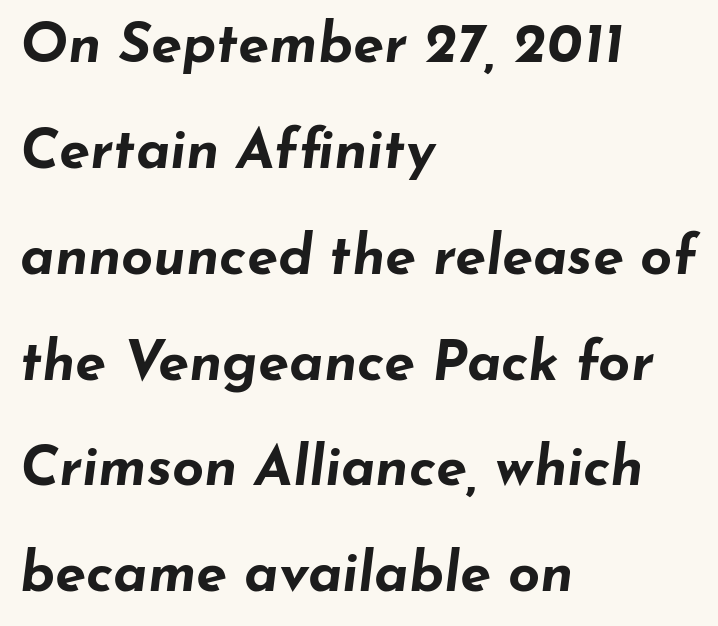
{"italic": "yes", "lean": "right", "slant_degrees": 7, "bold": "yes", "weight": "bold", "width": "wide", "stroke_contrast": "low", "x_height": "small", "monospaced": "no", "underline": "no", "align": "left", "line_spacing_ratio": 1.89, "letter_spacing": "normal", "letter_spacing_em": 0.0, "glyph_px": 56}
